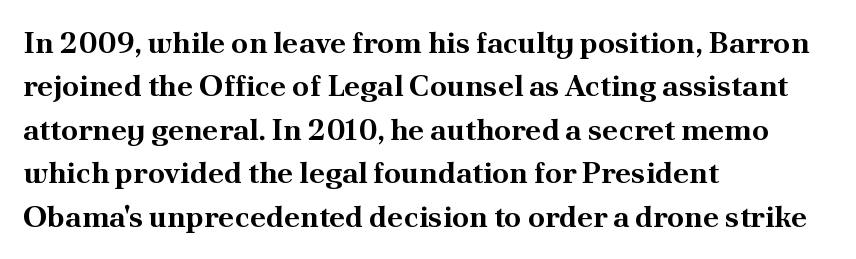
Classification — serif. What stands out about the letter spacing? Nothing — it is the standard amount. Leading: standard. The font's upright variant was chosen for this text. The paragraph shown leans on its left margin.
